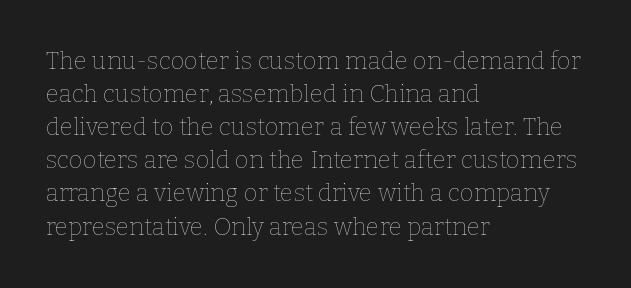
Horizontally, the lines are justified to the leading edge only. A roman cut, with each character standing at attention. The lines sit at an ordinary, default distance from one another. The font sits on the lighter half of the weight spectrum, regular included. Just letters on the line, the space beneath them empty. Standard letterfit; no display-style spreading of the glyphs.
